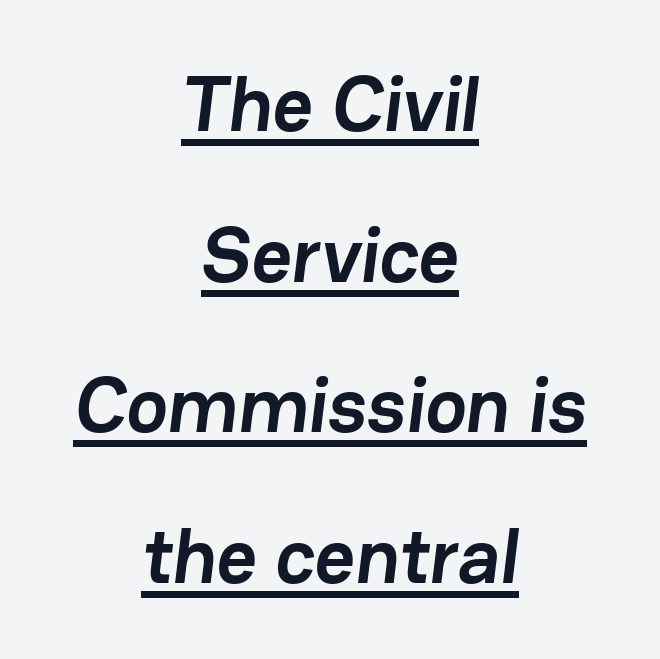
How are the letters spaced? Ordinarily, with no added tracking. On the weight axis this lands at bold, roughly 700. The compositor balanced each line on the midline. Students, observe: this is what heavily led, spacious text looks like. This sample has the flowing, uneven cadence of proportional lettering. A sans-serif font was chosen for this passage.
